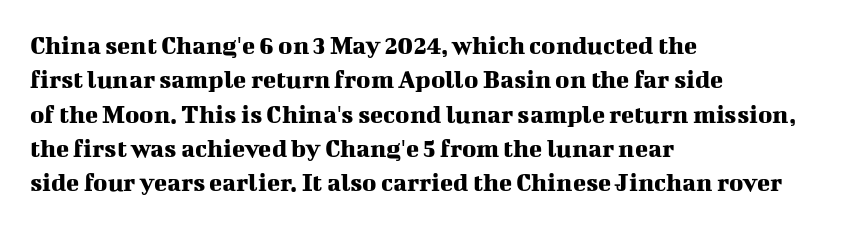
Q: Is the text italic (slanted)? A: No, it is upright.
Q: Is the text underlined? A: No.
Q: How is the paragraph aligned? A: Left-aligned.
Q: Is the spacing between letters normal or unusually wide? A: Normal.
Q: Is the spacing between lines tight, normal or loose? A: Normal.
